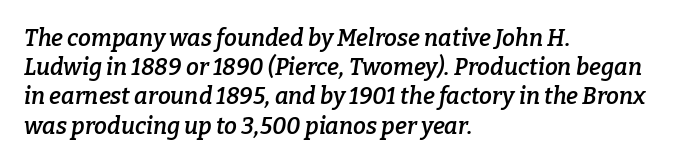
{"italic": "yes", "lean": "right", "slant_degrees": 9, "bold": "semi", "underline": "no", "align": "left", "line_spacing": "normal", "line_spacing_ratio": 1.27, "letter_spacing": "normal", "letter_spacing_em": 0.0, "glyph_px": 23}
